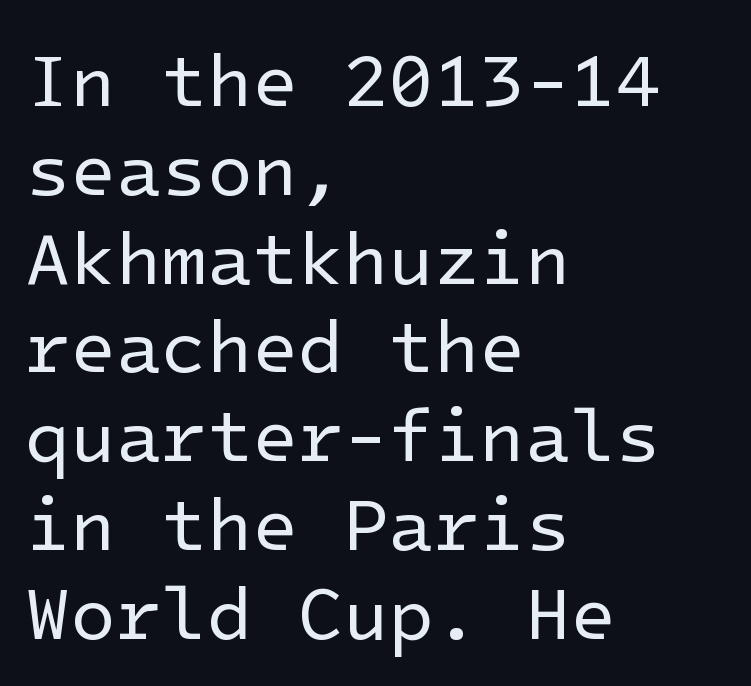
The image shows 74 px regular-weight sans-serif type, upright; set left-aligned, line spacing 1.2x, normal letter spacing, not underlined; low stroke contrast and a medium x-height.
